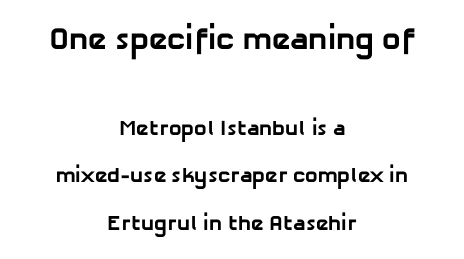
The image shows 31 px bold sans-serif type; set centered, loose line spacing (2.26x), normal letter spacing, not underlined; the first (top) block is 1.48x larger; low stroke contrast and a medium x-height.
